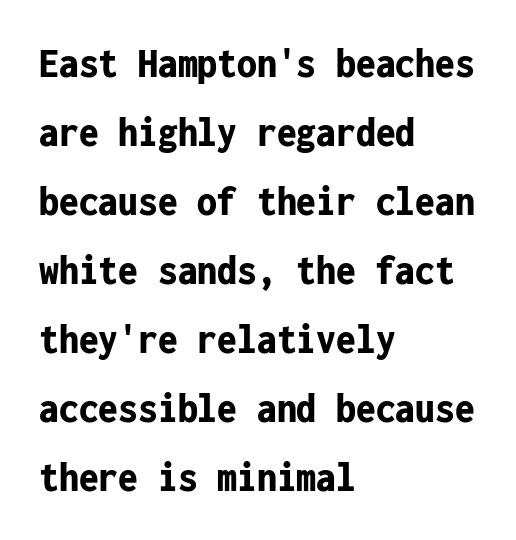
The image shows 44 px bold, condensed sans-serif type, upright, monospaced; set left-aligned, normal line spacing (1.57x), normal letter spacing, not underlined; low stroke contrast and a medium x-height.
